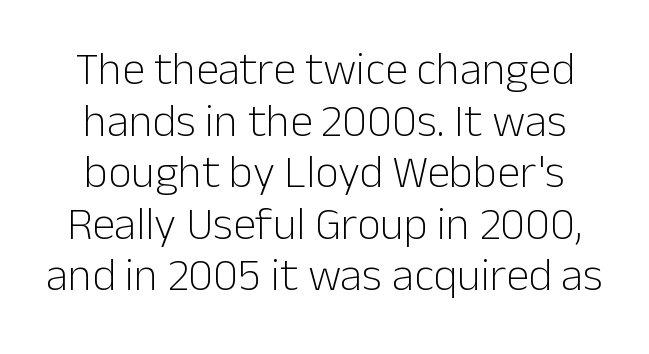
The image shows 46 px light sans-serif type, upright; set centered, tight line spacing (1.12x), normal letter spacing, not underlined; low stroke contrast and a medium x-height.
